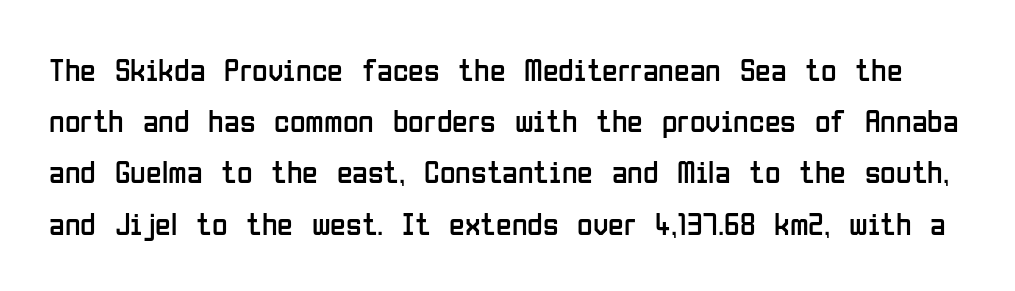
The image shows 32 px regular-weight, condensed sans-serif type, upright; set normal line spacing (1.6x), normal letter spacing, not underlined; low stroke contrast and a medium x-height.
